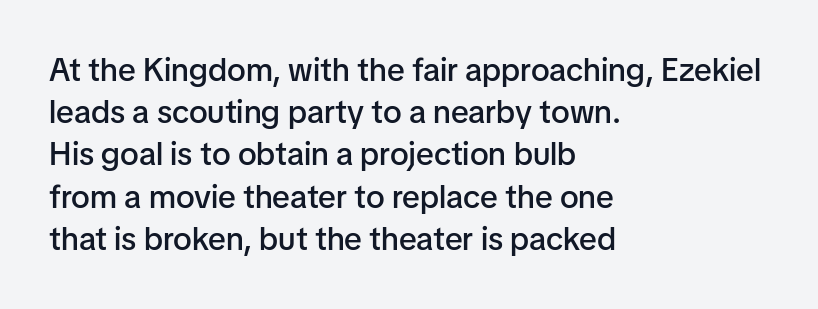
{"serif": "no", "italic": "no", "bold": "semi", "weight": "semibold", "width": "normal", "stroke_contrast": "low", "x_height": "medium", "monospaced": "no", "underline": "no", "align": "left", "line_spacing": "normal", "line_spacing_ratio": 1.32, "letter_spacing": "normal", "letter_spacing_em": 0.0, "glyph_px": 32}
